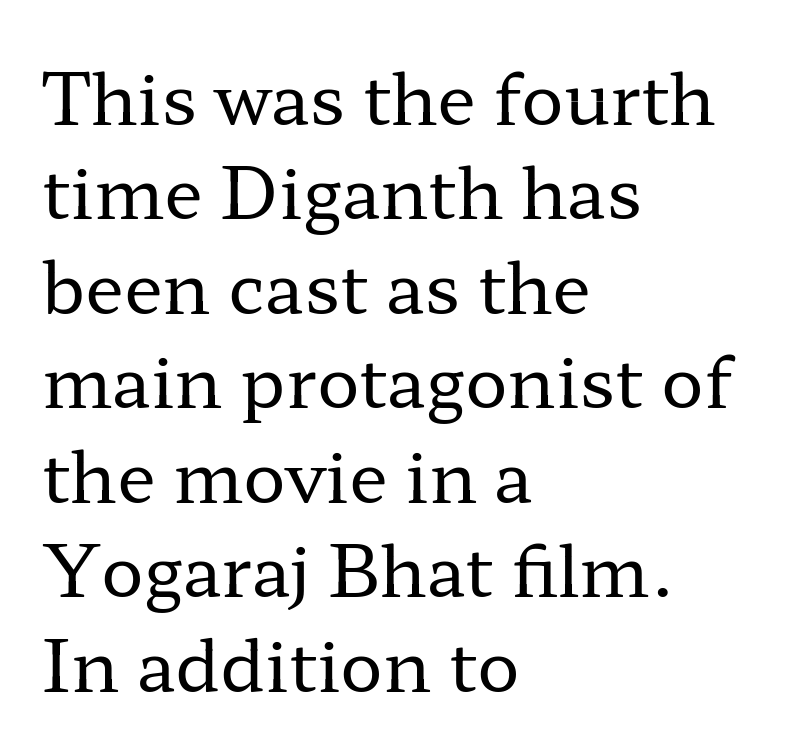
Q: Is the text bold? A: No.
Q: Is the text italic (slanted)? A: No, it is upright.
Q: Is the typeface a serif or a sans-serif typeface? A: Serif.
Q: Is the text underlined? A: No.
Q: How is the paragraph aligned? A: Left-aligned.
Q: Is the spacing between letters normal or unusually wide? A: Normal.
Q: Is the spacing between lines tight, normal or loose? A: Normal.
Q: Width (condensed, normal, or wide)? A: Wide.
Q: Stroke contrast? A: Low.
Q: x-height? A: Medium.
Q: Monospaced? A: No.
